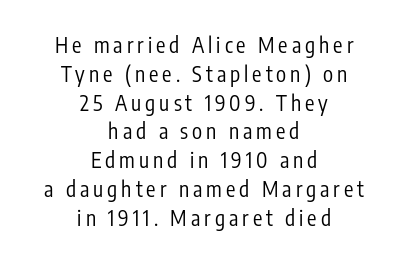
Unlike italic type, these characters show no tilt at all. Bare-footed words on every line. The lines are quadded center. The typeface has the unassuming heft of standard copy or less.
